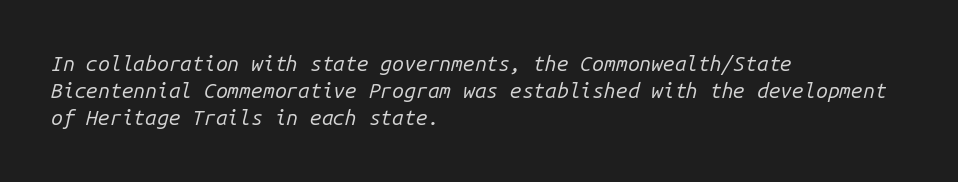
The image shows 21 px text type, italic (leaning right); set left-aligned, normal line spacing (1.28x), normal letter spacing, not underlined.
